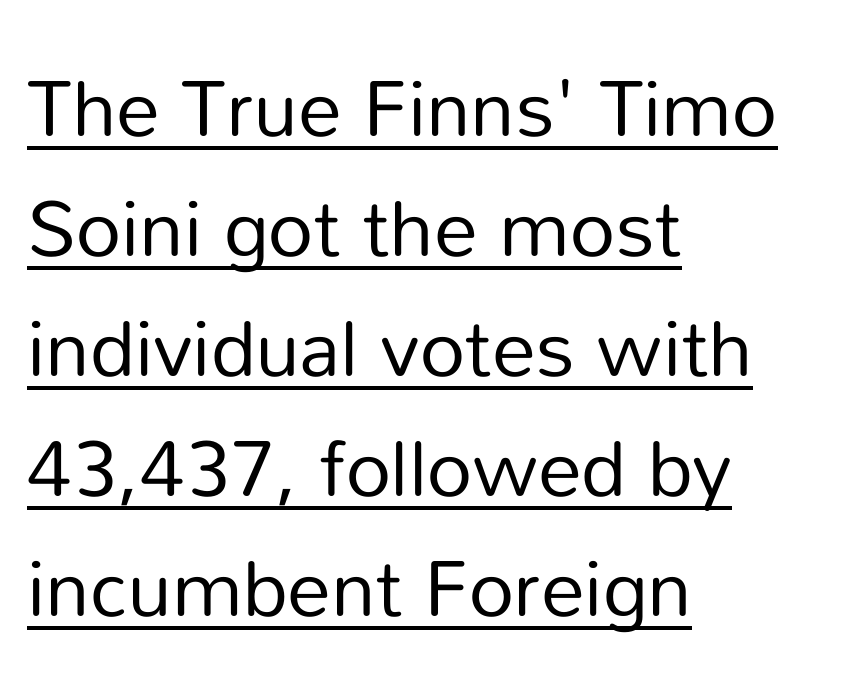
Heft: none added — not bold. This sample uses plain, unmodified letter spacing. Notice how a bar underscores the lettering throughout. Characters remain perfectly vertical along every line.
